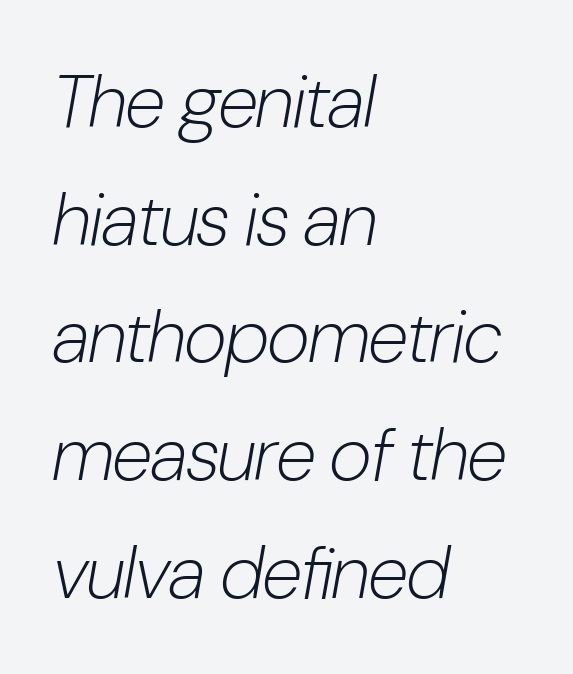
The image shows 74 px light, condensed type, italic (leaning right); set left-aligned, normal line spacing (1.59x), normal letter spacing, not underlined; low stroke contrast and a medium x-height.
